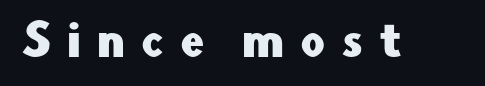
The image shows 43 px sans-serif type, upright; set unusually wide letter spacing (+0.37 em), not underlined; low stroke contrast and a small x-height.
